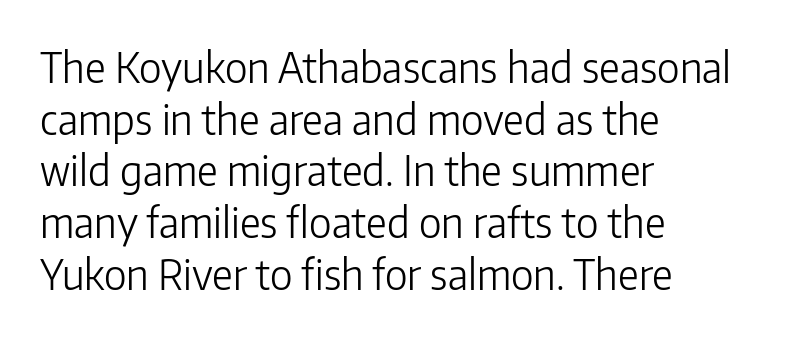
Q: Is the text bold? A: No.
Q: Is the text italic (slanted)? A: No, it is upright.
Q: Is the typeface a serif or a sans-serif typeface? A: Sans-serif.
Q: Is the text underlined? A: No.
Q: How is the paragraph aligned? A: Left-aligned.
Q: Is the spacing between letters normal or unusually wide? A: Normal.
Q: Is the spacing between lines tight, normal or loose? A: Normal.
Q: Width (condensed, normal, or wide)? A: Normal.
Q: Stroke contrast? A: Low.
Q: x-height? A: Medium.
Q: Monospaced? A: No.
